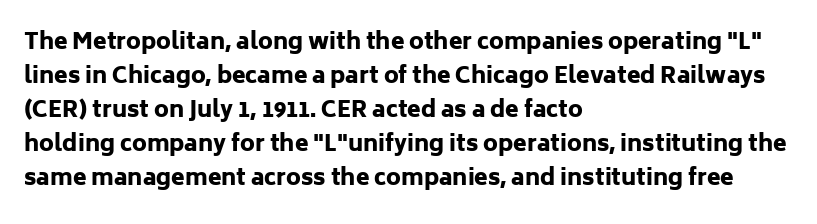
Q: Is the text bold? A: Yes.
Q: Is the text italic (slanted)? A: No, it is upright.
Q: Is the text underlined? A: No.
Q: How is the paragraph aligned? A: Left-aligned.
Q: Is the spacing between letters normal or unusually wide? A: Normal.
Q: Is the spacing between lines tight, normal or loose? A: Normal.
